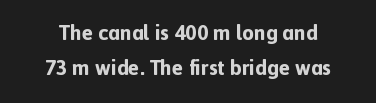
This is roman type, the default non-slanted kind. Does the leading feel generous? No, just average. The tracking reads as untouched default to a designer's eye. Weight check: bold — yes, fully.
